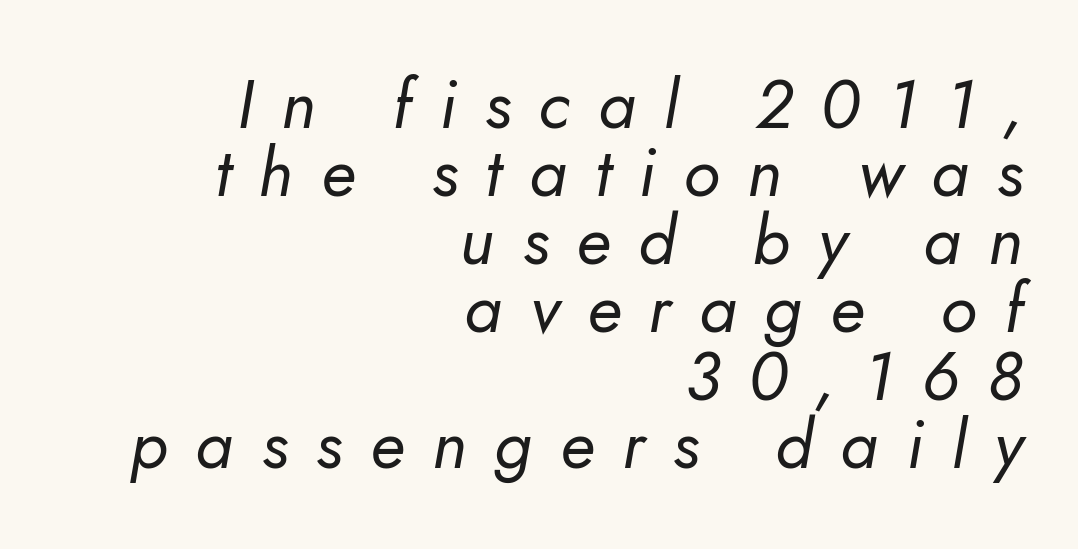
{"italic": "yes", "lean": "right", "slant_degrees": 10, "bold": "no", "weight": "regular", "width": "normal", "stroke_contrast": "low", "x_height": "small", "monospaced": "no", "underline": "no", "align": "right", "line_spacing": "tight", "line_spacing_ratio": 1.0, "letter_spacing": "wide", "letter_spacing_em": 0.41, "glyph_px": 68}
